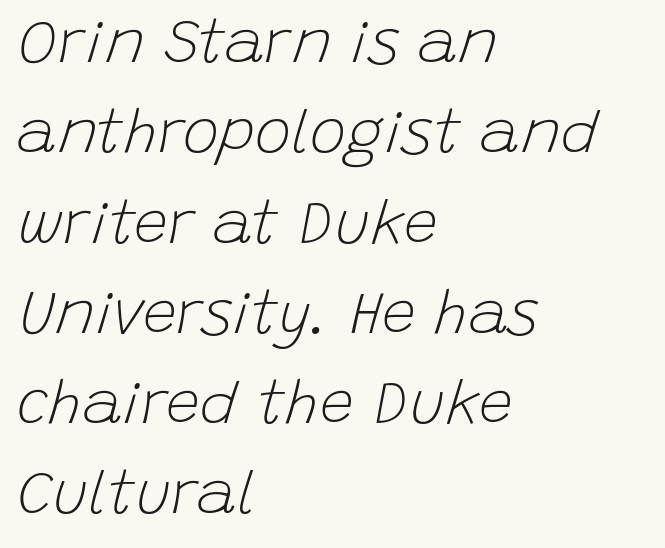
This is not heavy type; no bold has been used. Horizontal bands of white between lines are of average thickness. Line beginnings align vertically; line endings do not. Check the space under the baseline: it is left empty.
